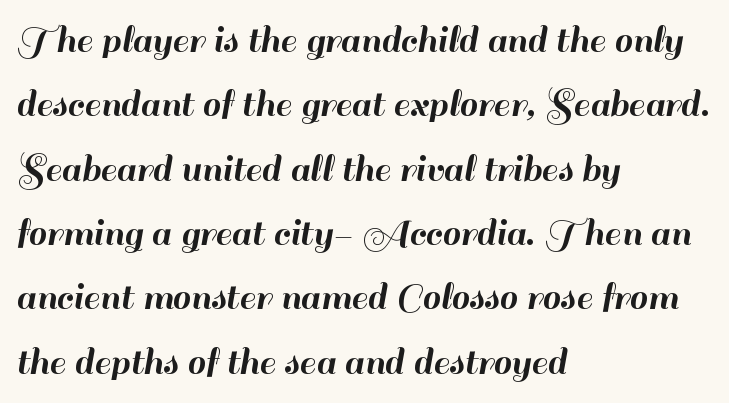
Q: Is the text italic (slanted)? A: Yes.
Q: Is the typeface a serif or a sans-serif typeface? A: Sans-serif.
Q: Is the text underlined? A: No.
Q: How is the paragraph aligned? A: Left-aligned.
Q: Is the spacing between letters normal or unusually wide? A: Normal.
Q: Is the spacing between lines tight, normal or loose? A: Normal.
Q: Width (condensed, normal, or wide)? A: Normal.
Q: Stroke contrast? A: High.
Q: x-height? A: Small.
Q: Monospaced? A: No.
